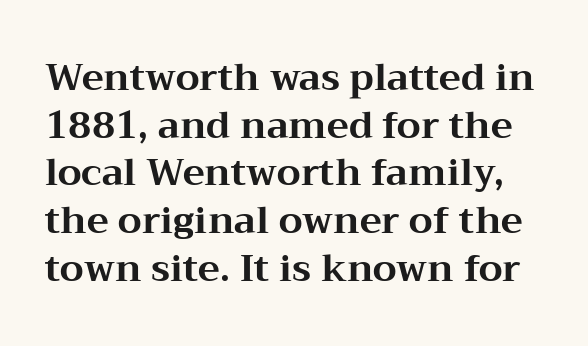
The letters advance in unequal steps, a hallmark of proportional type. The horizontal fit of the characters is conventional and even. This is serif lettering, the kind often seen in printed books. This sample keeps an unexceptional amount of space between lines. The typography opts for an upright posture over an oblique one. The passage shown is not underscored anywhere.
